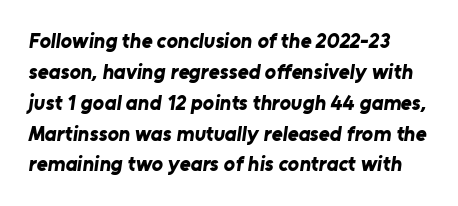
Q: Is the text bold? A: Yes.
Q: Is the text underlined? A: No.
Q: How is the paragraph aligned? A: Left-aligned.
Q: Is the spacing between letters normal or unusually wide? A: Normal.
Q: Is the spacing between lines tight, normal or loose? A: Normal.
